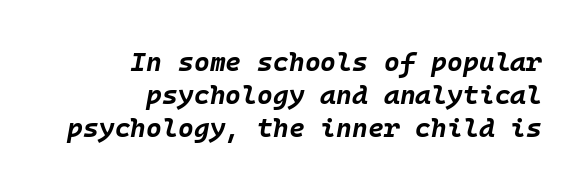
Casual observation: everything's shoved over to the right. Rendered with sloped, italic letterforms. A clean baseline with only descenders dipping below it. There is no visible air inserted between adjacent glyphs.
